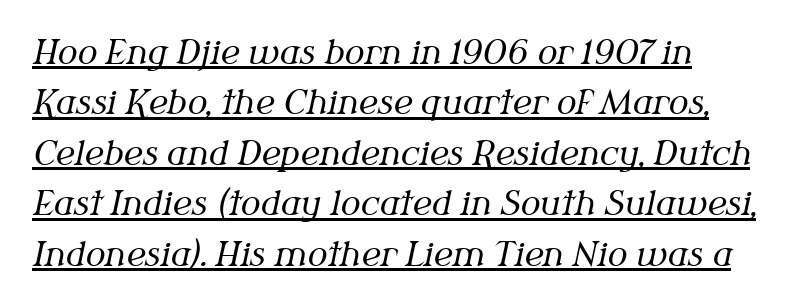
{"serif": "yes", "italic": "yes", "lean": "right", "slant_degrees": 12, "bold": "no", "weight": "regular", "width": "normal", "stroke_contrast": "medium", "x_height": "medium", "monospaced": "no", "underline": "yes", "line_spacing": "normal", "line_spacing_ratio": 1.53, "letter_spacing": "normal", "letter_spacing_em": 0.0, "glyph_px": 33}
